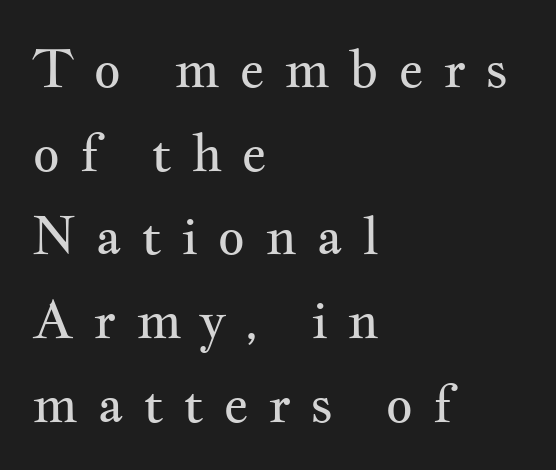
Q: Is the text bold? A: No.
Q: Is the text italic (slanted)? A: No, it is upright.
Q: Is the typeface a serif or a sans-serif typeface? A: Serif.
Q: Is the text underlined? A: No.
Q: How is the paragraph aligned? A: Left-aligned.
Q: Is the spacing between letters normal or unusually wide? A: Unusually wide.
Q: Is the spacing between lines tight, normal or loose? A: Normal.
Q: Width (condensed, normal, or wide)? A: Wide.
Q: Stroke contrast? A: Medium.
Q: x-height? A: Small.
Q: Monospaced? A: No.
